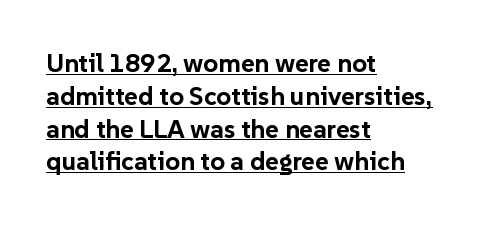
The image shows 26 px bold type, upright; set left-aligned, normal line spacing (1.26x), normal letter spacing, underlined.
